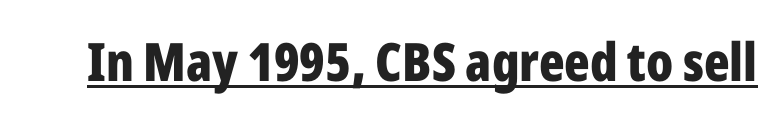
{"serif": "no", "italic": "no", "bold": "yes", "weight": "bold", "width": "condensed", "stroke_contrast": "low", "x_height": "medium", "monospaced": "no", "underline": "yes", "letter_spacing": "normal", "letter_spacing_em": 0.0, "glyph_px": 53}
